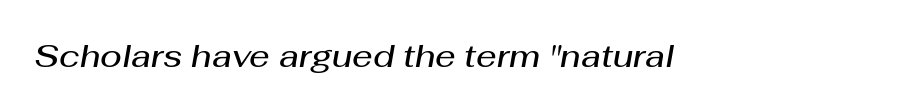
The image shows 32 px semibold type, italic (leaning right); set normal letter spacing, not underlined; medium stroke contrast and a medium x-height.
